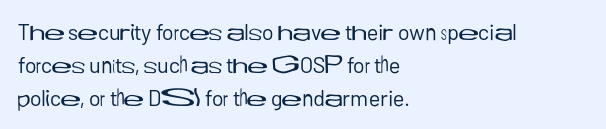
In terms of leading, this rendering sits right in the middle. Quick note: not italic, upright. Stems here are at most as thick as an everyday book face. Letter spacing: default.
